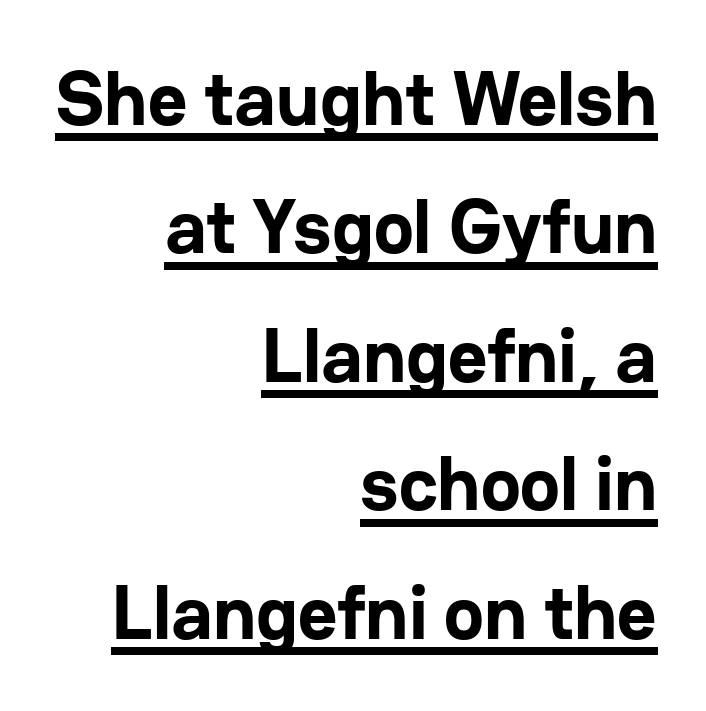
The image shows 76 px bold sans-serif type, upright; set right-aligned, normal line spacing (1.69x), normal letter spacing, underlined; low stroke contrast and a medium x-height.
